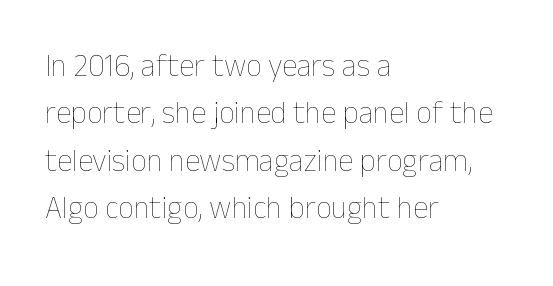
The setting favours the left margin, as ordinary paragraphs usually do. Looks like regular typesetting: each glyph gets only the width it needs. Bold? No — there's no thickening of the strokes. Letters rest on an invisible, unmarked baseline.
